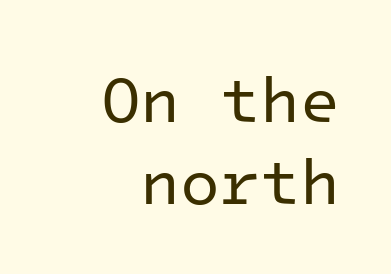
Q: Is the text bold? A: No.
Q: Is the text italic (slanted)? A: No, it is upright.
Q: Is the typeface a serif or a sans-serif typeface? A: Sans-serif.
Q: Is the text underlined? A: No.
Q: How is the paragraph aligned? A: Right-aligned.
Q: Is the spacing between letters normal or unusually wide? A: Normal.
Q: Is the spacing between lines tight, normal or loose? A: Normal.
Q: Width (condensed, normal, or wide)? A: Normal.
Q: Stroke contrast? A: Low.
Q: x-height? A: Medium.
Q: Monospaced? A: Yes.
